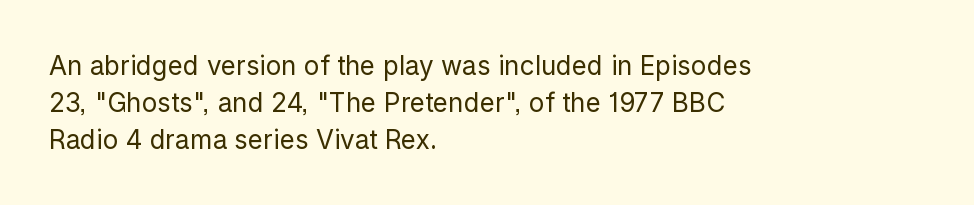
Q: Is the text bold? A: No.
Q: Is the text italic (slanted)? A: No, it is upright.
Q: Is the text underlined? A: No.
Q: How is the paragraph aligned? A: Left-aligned.
Q: Is the spacing between letters normal or unusually wide? A: Normal.
Q: Is the spacing between lines tight, normal or loose? A: Normal.
